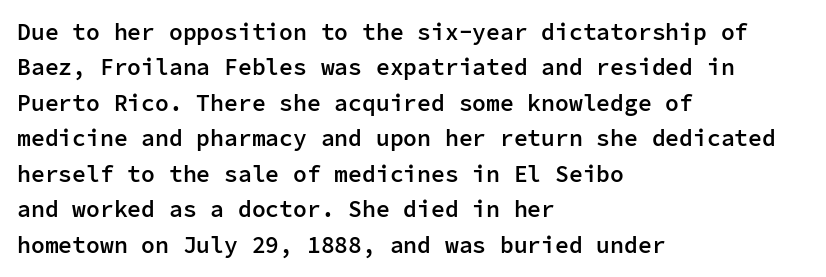
Q: Is the text bold? A: Semi-bold.
Q: Is the text italic (slanted)? A: No, it is upright.
Q: Is the text underlined? A: No.
Q: How is the paragraph aligned? A: Left-aligned.
Q: Is the spacing between letters normal or unusually wide? A: Normal.
Q: Is the spacing between lines tight, normal or loose? A: Normal.
